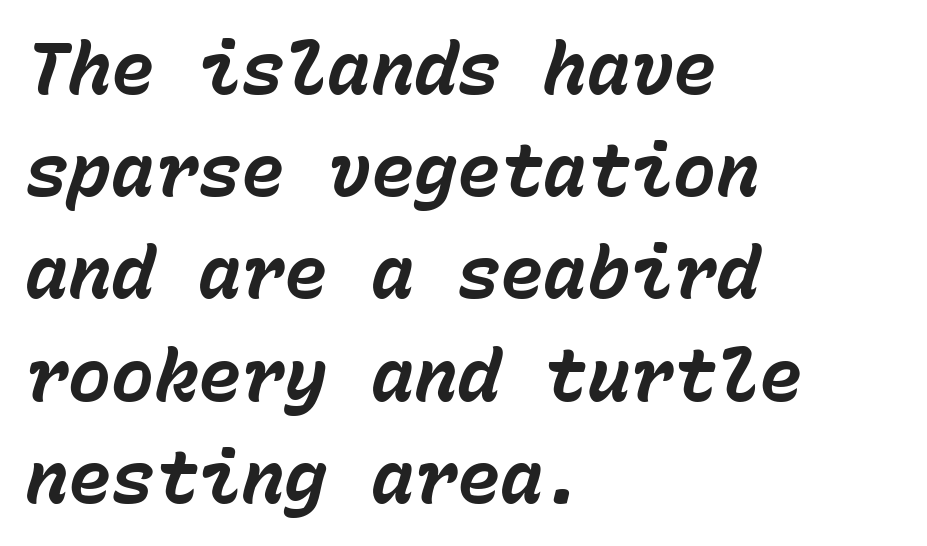
The image shows 72 px bold type, italic (leaning right), monospaced; set left-aligned, normal line spacing (1.42x), normal letter spacing, not underlined; low stroke contrast and a medium x-height.
